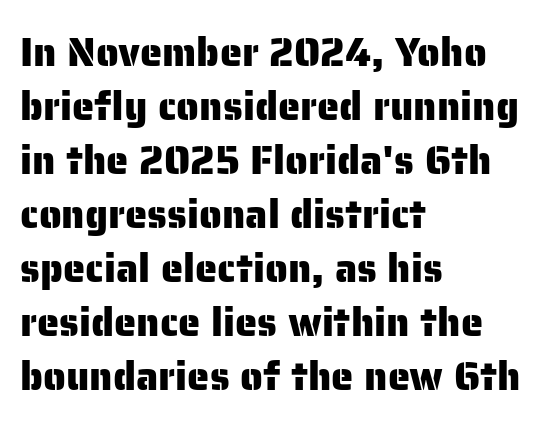
The rendering uses a moderate line-height, typical for paragraphs. Nobody touched the tracking dial on this one. These lines are rendered in a variable-pitch font. Unlike italic type, these characters show no tilt at all. Horizontally, the lines are justified to the leading edge only. Stroke terminals: plain, sans-serif.
